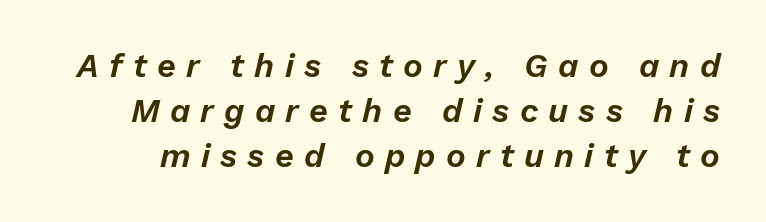
{"italic": "yes", "lean": "right", "slant_degrees": 13, "width": "normal", "stroke_contrast": "low", "x_height": "medium", "monospaced": "no", "underline": "no", "line_spacing": "normal", "line_spacing_ratio": 1.36, "letter_spacing": "wide", "letter_spacing_em": 0.31, "glyph_px": 33}
